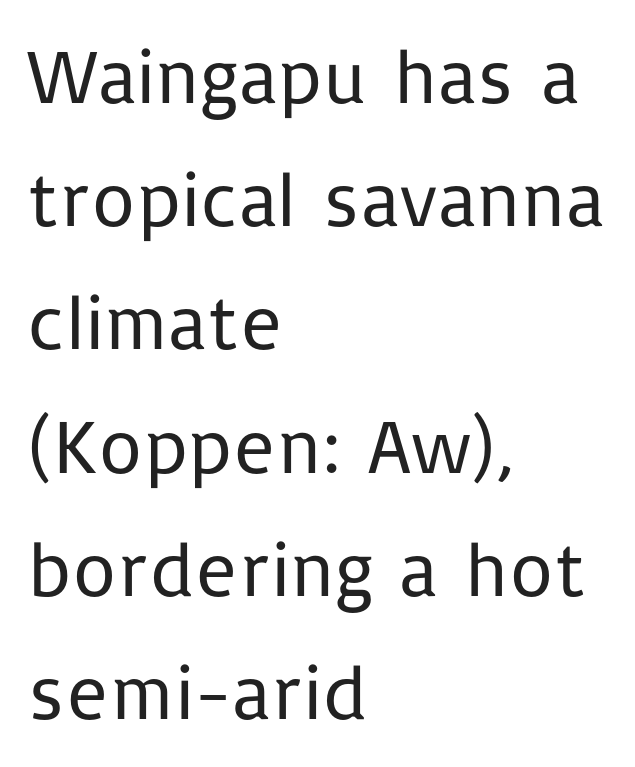
Q: Is the text bold? A: No.
Q: Is the text italic (slanted)? A: No, it is upright.
Q: Is the typeface a serif or a sans-serif typeface? A: Sans-serif.
Q: Is the text underlined? A: No.
Q: How is the paragraph aligned? A: Left-aligned.
Q: Is the spacing between letters normal or unusually wide? A: Normal.
Q: Is the spacing between lines tight, normal or loose? A: Normal.
Q: Width (condensed, normal, or wide)? A: Normal.
Q: Stroke contrast? A: Low.
Q: x-height? A: Medium.
Q: Monospaced? A: No.
